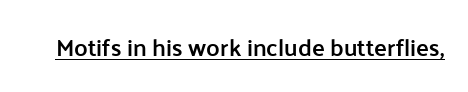
{"italic": "no", "bold": "semi", "underline": "yes", "letter_spacing": "normal", "letter_spacing_em": 0.0, "glyph_px": 24}
